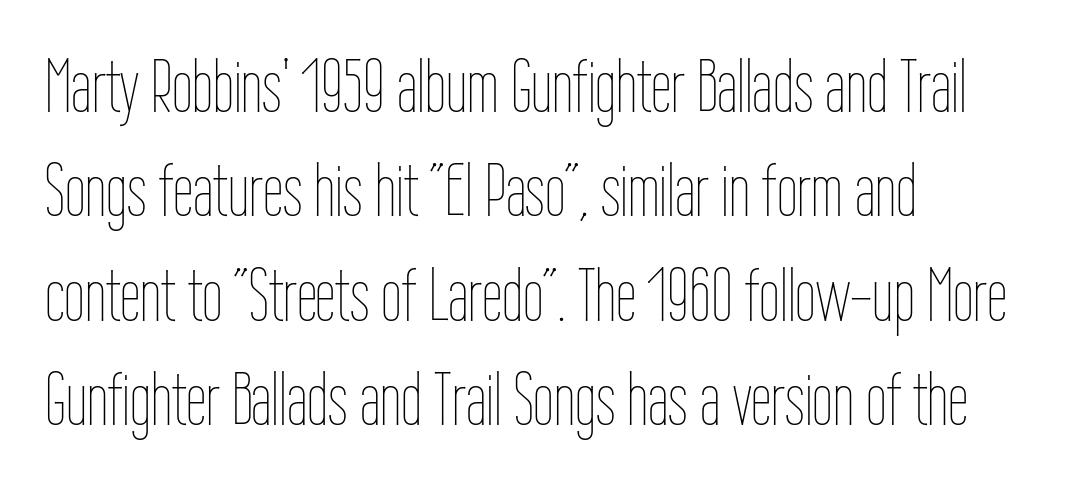
Every stem runs plumb, perpendicular to the baseline. Reading down the block, your eye returns to a fixed left position each line. Weight: not bold — regular or lighter. Has an underline been added? It has not. Nobody touched the tracking dial on this one. This sample has the flowing, uneven cadence of proportional lettering.
